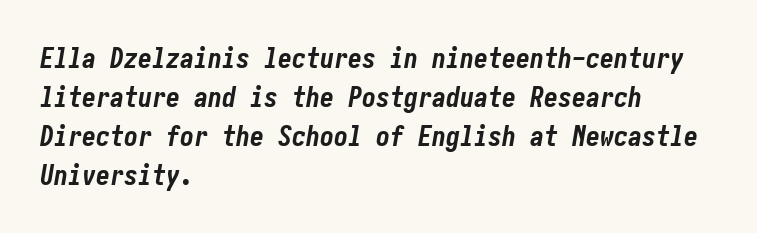
The image shows 28 px bold, condensed type, italic (leaning right); set left-aligned, normal line spacing (1.39x), normal letter spacing, not underlined; low stroke contrast and a medium x-height.
